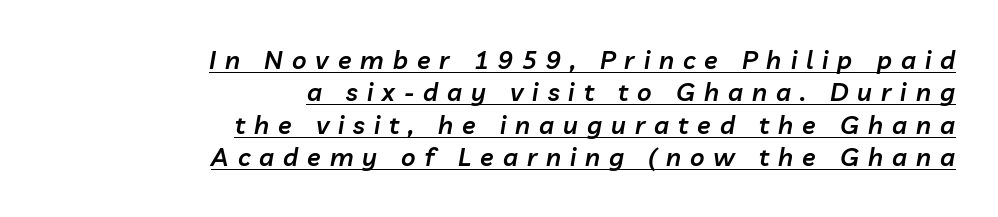
The specimen reads as italic at a glance. Typeset ragged left — the right edge is the straight one. The rendering uses a moderate line-height, typical for paragraphs. Stems and bowls a touch heavier than normal — semibold.
